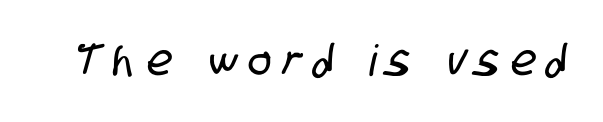
Q: Is the typeface a serif or a sans-serif typeface? A: Sans-serif.
Q: Is the text underlined? A: No.
Q: Is the spacing between letters normal or unusually wide? A: Unusually wide.
Q: Width (condensed, normal, or wide)? A: Condensed.
Q: Stroke contrast? A: Low.
Q: x-height? A: Large.
Q: Monospaced? A: No.
